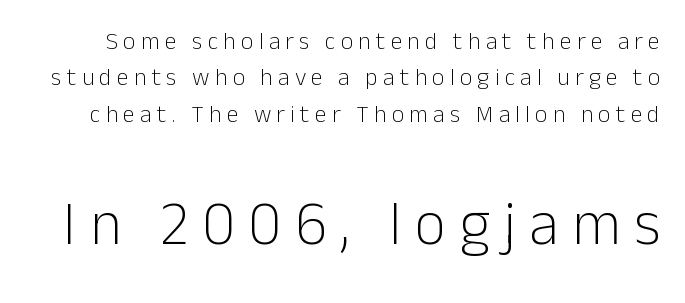
The image shows 61 px light sans-serif type, upright; set normal line spacing (1.52x), unusually wide letter spacing (+0.22 em), not underlined; the second (bottom) block is 2.54x larger; low stroke contrast and a medium x-height.
